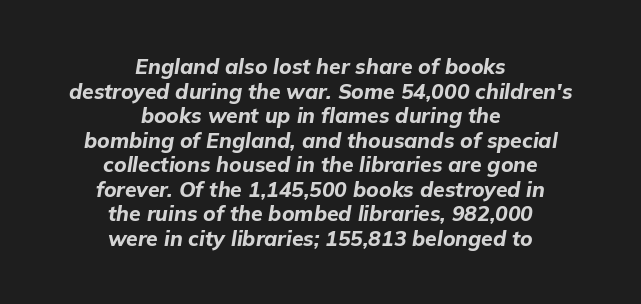
{"italic": "yes", "lean": "right", "slant_degrees": 9, "bold": "yes", "underline": "no", "align": "center", "line_spacing_ratio": 1.17, "letter_spacing": "normal", "letter_spacing_em": 0.0, "glyph_px": 21}
